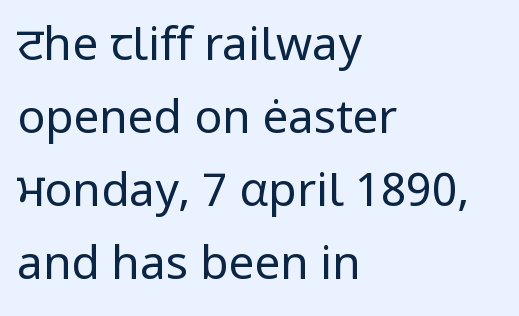
{"serif": "no", "italic": "no", "bold": "no", "weight": "regular", "width": "normal", "stroke_contrast": "low", "x_height": "medium", "monospaced": "no", "underline": "no", "align": "left", "line_spacing": "normal", "line_spacing_ratio": 1.59, "letter_spacing": "normal", "letter_spacing_em": 0.0, "glyph_px": 46}
